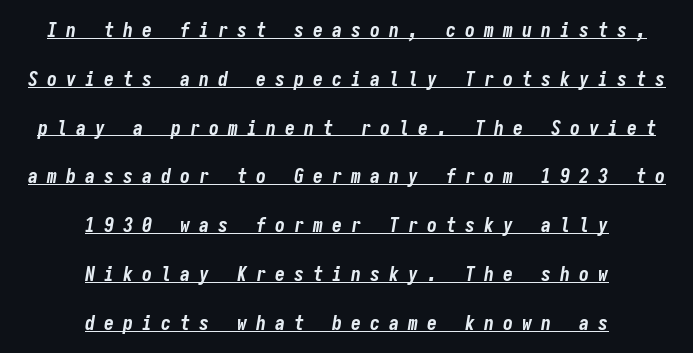
Q: Is the text bold? A: Yes.
Q: Is the text italic (slanted)? A: Yes, it leans right by about 9 degrees.
Q: Is the text underlined? A: Yes.
Q: How is the paragraph aligned? A: Centered.
Q: Is the spacing between letters normal or unusually wide? A: Unusually wide.
Q: Is the spacing between lines tight, normal or loose? A: Loose.
